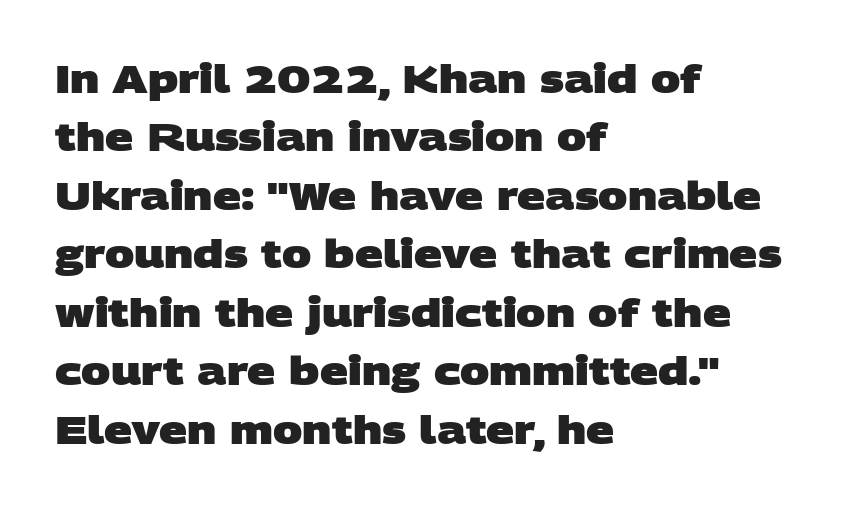
Q: Is the text bold? A: Yes.
Q: Is the typeface a serif or a sans-serif typeface? A: Sans-serif.
Q: Is the text underlined? A: No.
Q: How is the paragraph aligned? A: Left-aligned.
Q: Is the spacing between letters normal or unusually wide? A: Normal.
Q: Is the spacing between lines tight, normal or loose? A: Normal.
Q: Width (condensed, normal, or wide)? A: Wide.
Q: Stroke contrast? A: Low.
Q: x-height? A: Large.
Q: Monospaced? A: No.
